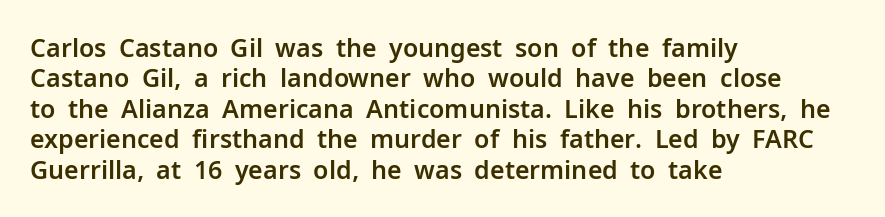
{"italic": "no", "underline": "no", "align": "left", "line_spacing_ratio": 1.22, "letter_spacing": "normal", "letter_spacing_em": 0.0, "glyph_px": 25}
